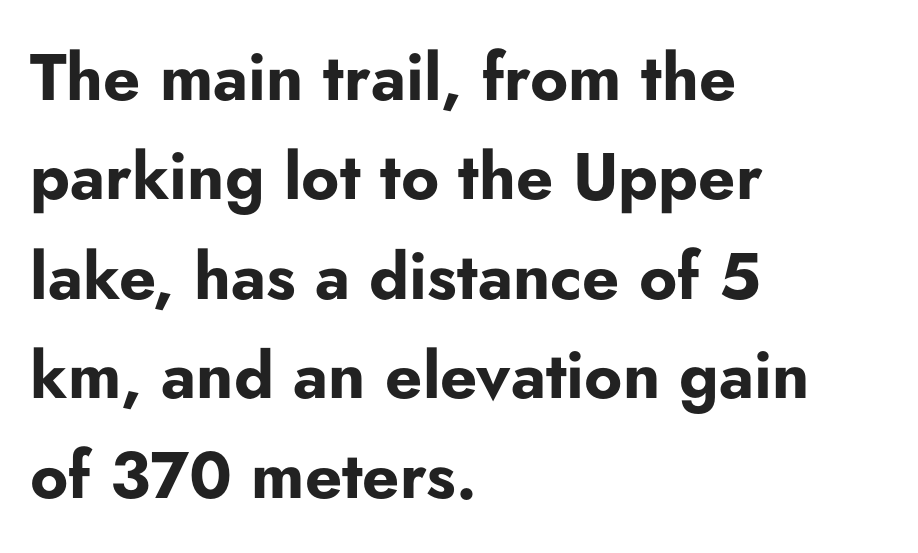
{"serif": "no", "italic": "no", "bold": "yes", "weight": "bold", "width": "normal", "stroke_contrast": "low", "x_height": "small", "monospaced": "no", "underline": "no", "align": "left", "line_spacing": "normal", "line_spacing_ratio": 1.53, "letter_spacing": "normal", "letter_spacing_em": 0.0, "glyph_px": 65}
